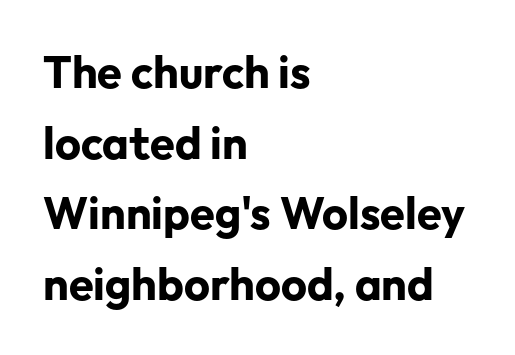
The passage shown has conventional tracking throughout. Anything drawn beneath the words? Only blank space. Is the block centered? No — it sits flush against the left margin. Upright lettering throughout. The leading is moderate, giving the passage an even texture.
